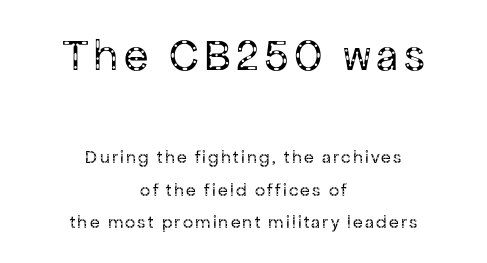
The image shows 45 px regular-weight sans-serif type, upright; set centered, line spacing 1.82x, not underlined; the first (top) block is 2.5x larger; low stroke contrast and a medium x-height.
